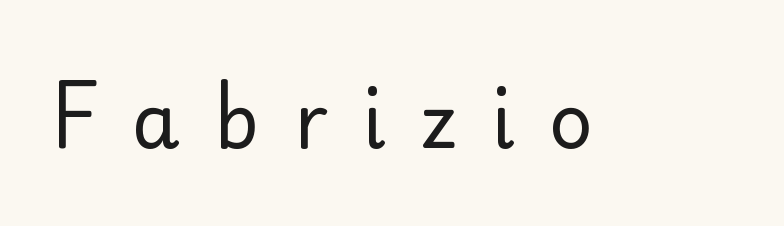
The image shows 77 px regular-weight serif type, upright; set unusually wide letter spacing (+0.44 em), not underlined; low stroke contrast and a small x-height.
